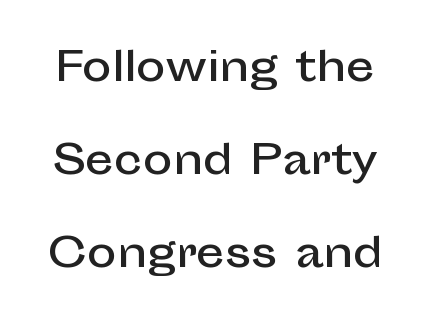
The image shows 40 px sans-serif type, upright; set loose line spacing (2.33x), normal letter spacing, not underlined; low stroke contrast and a medium x-height.
